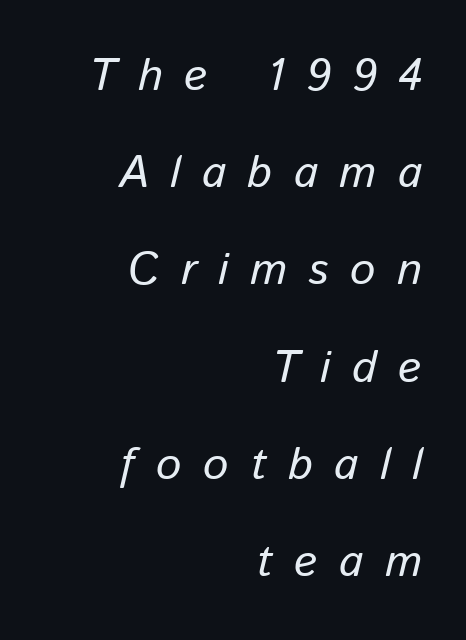
Q: Is the text italic (slanted)? A: Yes, it leans right by about 13 degrees.
Q: Is the text underlined? A: No.
Q: How is the paragraph aligned? A: Right-aligned.
Q: Is the spacing between letters normal or unusually wide? A: Unusually wide.
Q: Is the spacing between lines tight, normal or loose? A: Loose.
Q: Width (condensed, normal, or wide)? A: Normal.
Q: Stroke contrast? A: Low.
Q: x-height? A: Medium.
Q: Monospaced? A: No.
